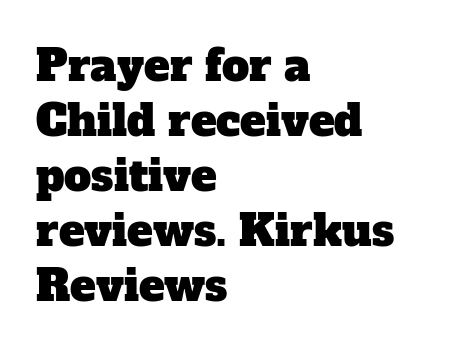
Q: Is the typeface a serif or a sans-serif typeface? A: Serif.
Q: Is the text underlined? A: No.
Q: How is the paragraph aligned? A: Left-aligned.
Q: Is the spacing between letters normal or unusually wide? A: Normal.
Q: Is the spacing between lines tight, normal or loose? A: Normal.
Q: Width (condensed, normal, or wide)? A: Normal.
Q: Stroke contrast? A: Low.
Q: x-height? A: Medium.
Q: Monospaced? A: No.
